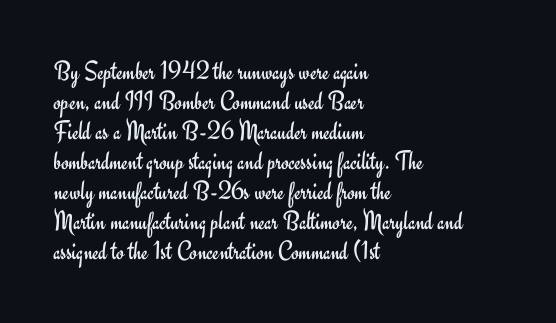
Q: Is the text bold? A: No.
Q: Is the text italic (slanted)? A: Yes.
Q: Is the text underlined? A: No.
Q: How is the paragraph aligned? A: Left-aligned.
Q: Is the spacing between letters normal or unusually wide? A: Normal.
Q: Is the spacing between lines tight, normal or loose? A: Tight.
